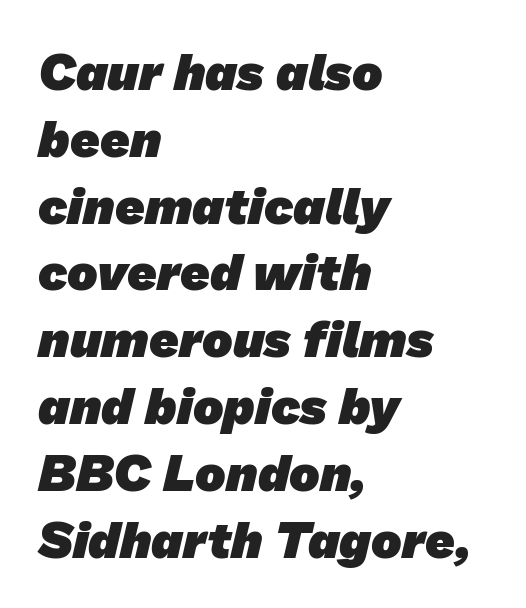
Q: Is the text bold? A: Yes.
Q: Is the typeface a serif or a sans-serif typeface? A: Sans-serif.
Q: Is the text underlined? A: No.
Q: How is the paragraph aligned? A: Left-aligned.
Q: Is the spacing between letters normal or unusually wide? A: Normal.
Q: Is the spacing between lines tight, normal or loose? A: Normal.
Q: Width (condensed, normal, or wide)? A: Normal.
Q: Stroke contrast? A: Low.
Q: x-height? A: Medium.
Q: Monospaced? A: No.
